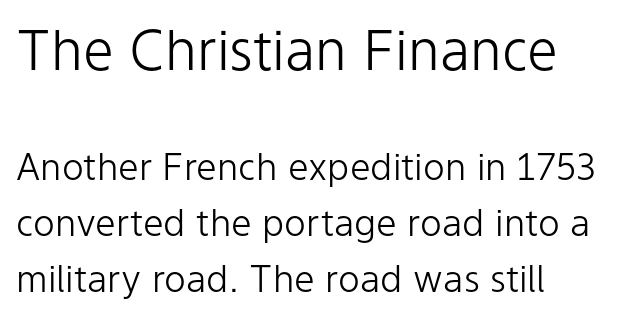
Q: Is the text bold? A: No.
Q: Is the text italic (slanted)? A: No, it is upright.
Q: Is the typeface a serif or a sans-serif typeface? A: Sans-serif.
Q: Is the text underlined? A: No.
Q: How is the paragraph aligned? A: Left-aligned.
Q: Is the spacing between letters normal or unusually wide? A: Normal.
Q: Is the spacing between lines tight, normal or loose? A: Normal.
Q: Which block of text is set in a larger size, the first (top) or the second (bottom)? A: The first (top) one.
Q: Width (condensed, normal, or wide)? A: Normal.
Q: Stroke contrast? A: Low.
Q: x-height? A: Medium.
Q: Monospaced? A: No.
